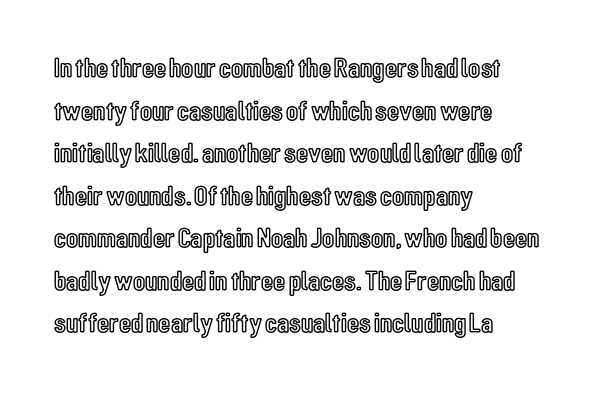
{"italic": "no", "width": "condensed", "x_height": "medium", "monospaced": "no", "underline": "no", "align": "left", "line_spacing": "normal", "line_spacing_ratio": 1.52, "letter_spacing": "normal", "letter_spacing_em": 0.0, "glyph_px": 28}
